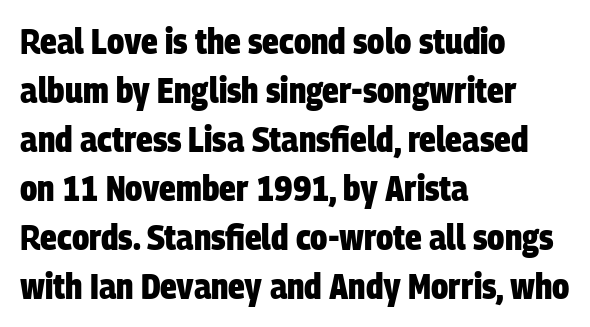
Standard letterfit; no display-style spreading of the glyphs. If you measured baseline to baseline, you'd find a middling distance. These lines are rendered in a variable-pitch font. A dark, heavy texture on the line: the type is bold.
